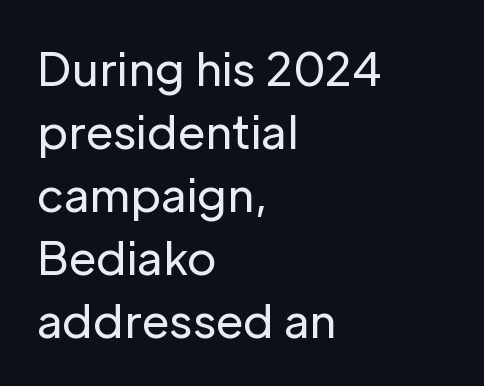
Q: Is the text bold? A: No.
Q: Is the text italic (slanted)? A: No, it is upright.
Q: Is the typeface a serif or a sans-serif typeface? A: Sans-serif.
Q: Is the text underlined? A: No.
Q: How is the paragraph aligned? A: Left-aligned.
Q: Is the spacing between letters normal or unusually wide? A: Normal.
Q: Is the spacing between lines tight, normal or loose? A: Normal.
Q: Width (condensed, normal, or wide)? A: Normal.
Q: Stroke contrast? A: Low.
Q: x-height? A: Medium.
Q: Monospaced? A: No.
